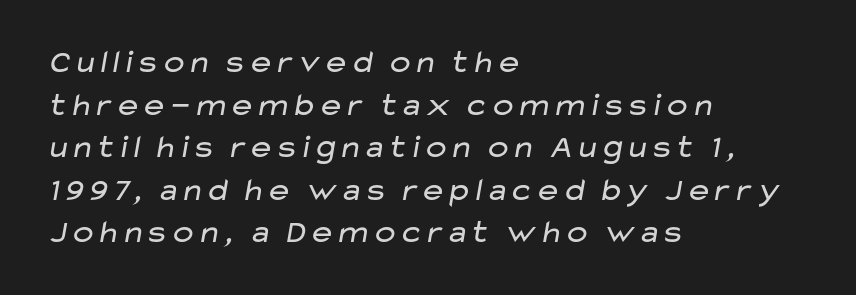
{"serif": "no", "bold": "no", "weight": "regular", "width": "wide", "stroke_contrast": "low", "x_height": "medium", "monospaced": "no", "underline": "no", "align": "left", "line_spacing": "normal", "line_spacing_ratio": 1.29, "letter_spacing": "normal", "letter_spacing_em": 0.0, "glyph_px": 33}
